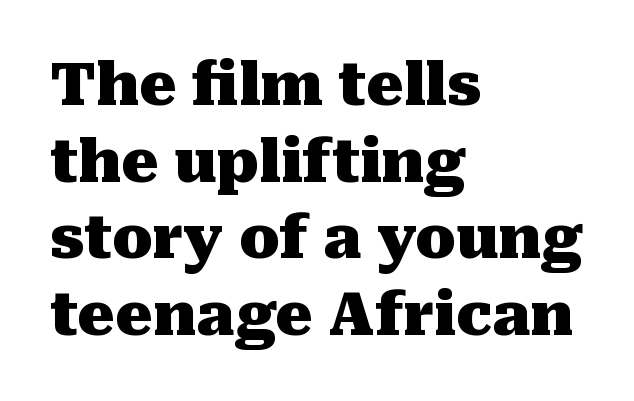
Letter spacing: default. This rendering uses left alignment, leaving the right contour irregular. The lettering stays uniformly vertical, giving the passage a roman look. Just letters on the line, the space beneath them empty.
